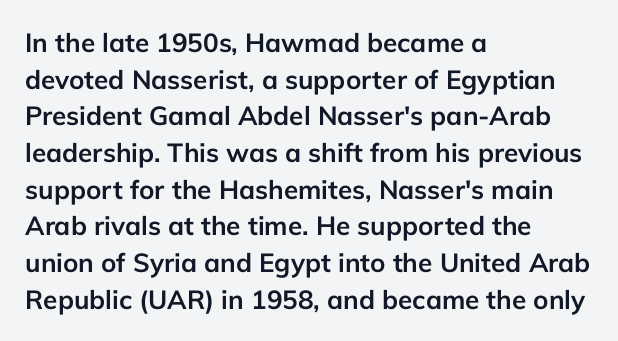
Caption: multi-line text, flush left, ragged right. Look at the tracking — it's just the regular setting, nothing added. Upright lettering throughout. The passage shown is emphatically bold. The passage shown is not underscored anywhere.
